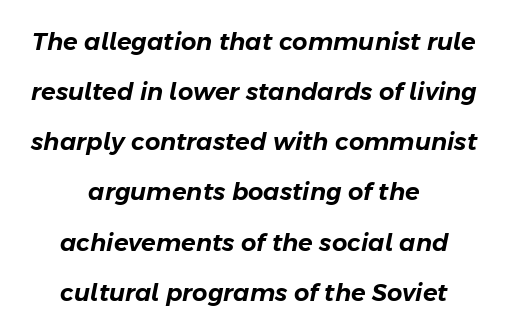
Q: Is the text italic (slanted)? A: Yes, it leans right by about 11 degrees.
Q: Is the text underlined? A: No.
Q: How is the paragraph aligned? A: Centered.
Q: Is the spacing between letters normal or unusually wide? A: Normal.
Q: Is the spacing between lines tight, normal or loose? A: Loose.
